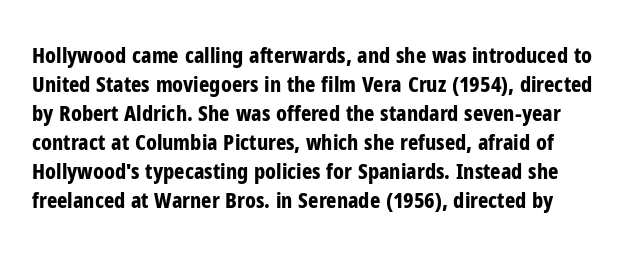
The space beneath each line is pristine and unruled. Tracking here is standard; glyphs follow each other at the usual distance. Italic: no, the glyphs are upright roman. Heft: maximum for text — a bold.
